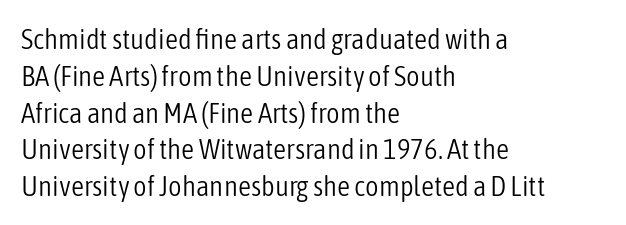
{"serif": "no", "italic": "no", "bold": "no", "weight": "light", "width": "condensed", "stroke_contrast": "low", "x_height": "medium", "monospaced": "no", "underline": "no", "align": "left", "line_spacing": "normal", "line_spacing_ratio": 1.27, "letter_spacing": "normal", "letter_spacing_em": 0.0, "glyph_px": 29}
